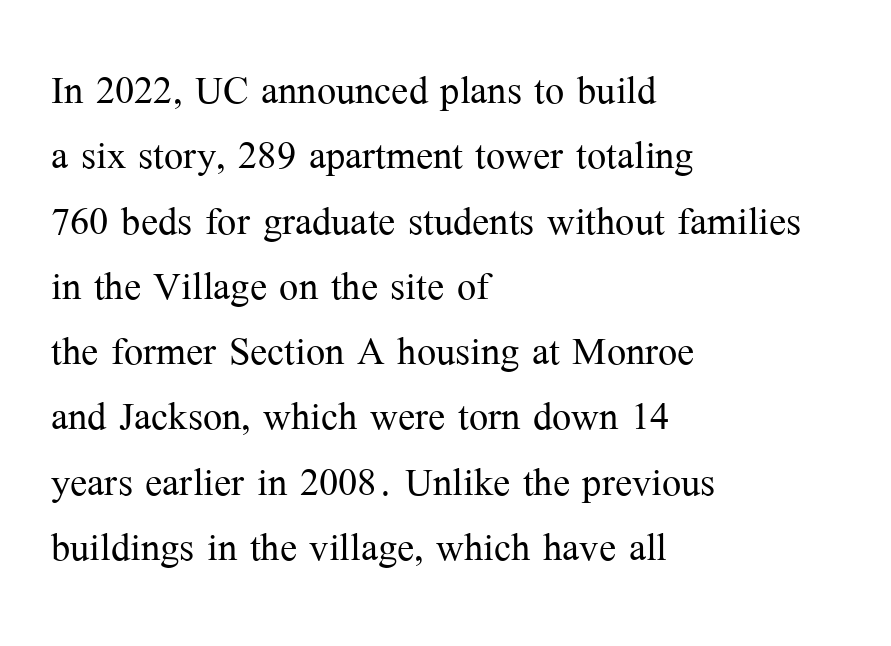
Leftover space on each line is placed entirely after the last word. Spacing verdict: proportional, widths tailored to each character. No italicization has been applied; the sample stays upright. Summary of weight: not heavy and not bold. In terms of letterspacing, this is plain default setting. The rendering shows small feet on the letterforms — a serif design.
